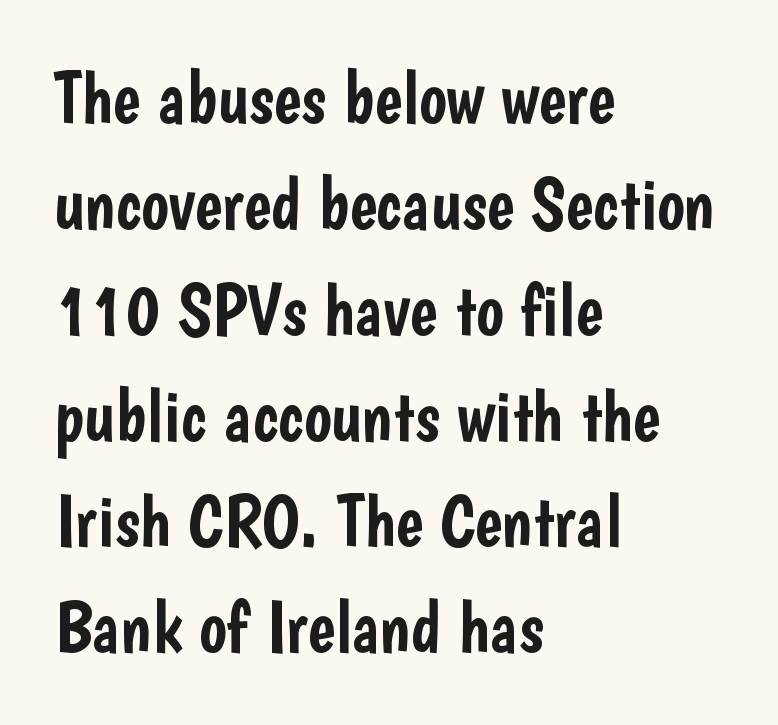
The image shows 73 px condensed sans-serif type, upright; set left-aligned, normal line spacing (1.45x), normal letter spacing, not underlined; low stroke contrast and a medium x-height.
